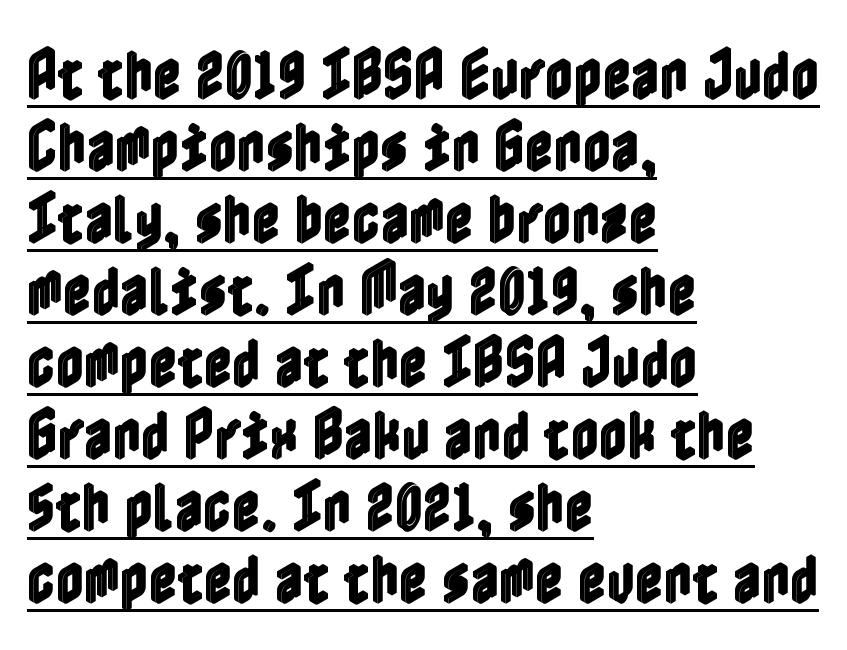
{"italic": "no", "width": "condensed", "x_height": "medium", "underline": "yes", "align": "left", "line_spacing": "normal", "line_spacing_ratio": 1.31, "letter_spacing": "normal", "letter_spacing_em": 0.0, "glyph_px": 55}
